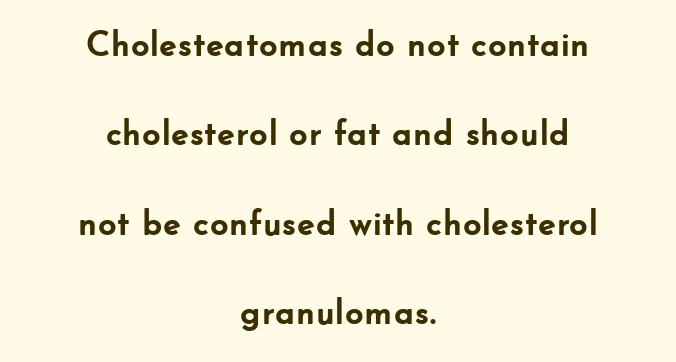
Is this a fixed-width face? No — the glyphs have proportional, varying widths. Words float on clear page, feet unadorned. Characters follow at the spacing the type designer built in. Does the type have serifs? No, each stem ends abruptly.
